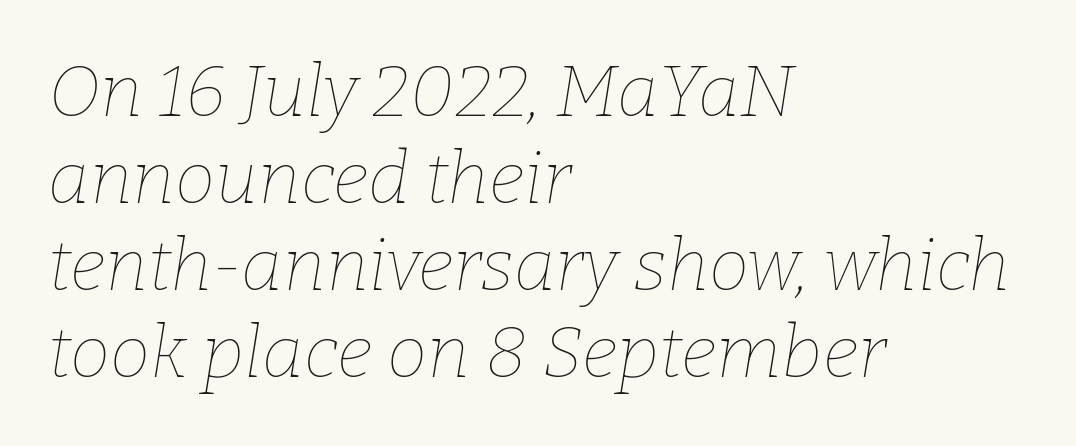
Q: Is the text bold? A: No.
Q: Is the text italic (slanted)? A: Yes, it leans right by about 9 degrees.
Q: Is the text underlined? A: No.
Q: How is the paragraph aligned? A: Left-aligned.
Q: Is the spacing between letters normal or unusually wide? A: Normal.
Q: Width (condensed, normal, or wide)? A: Normal.
Q: Stroke contrast? A: Low.
Q: x-height? A: Medium.
Q: Monospaced? A: No.
